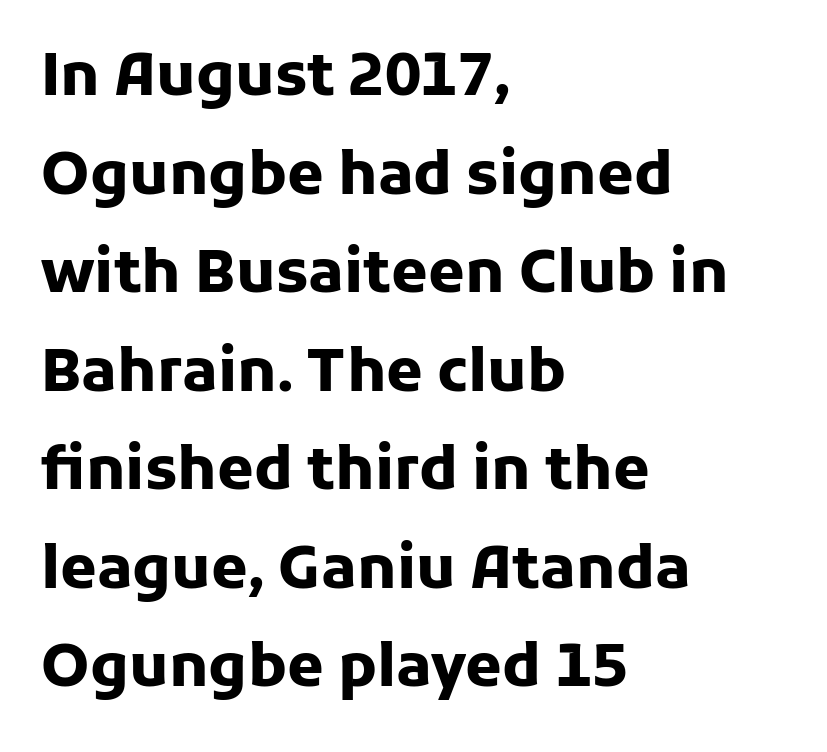
Q: Is the text bold? A: Yes.
Q: Is the text italic (slanted)? A: No, it is upright.
Q: Is the typeface a serif or a sans-serif typeface? A: Sans-serif.
Q: Is the text underlined? A: No.
Q: How is the paragraph aligned? A: Left-aligned.
Q: Is the spacing between letters normal or unusually wide? A: Normal.
Q: Is the spacing between lines tight, normal or loose? A: Normal.
Q: Width (condensed, normal, or wide)? A: Normal.
Q: Stroke contrast? A: Low.
Q: x-height? A: Medium.
Q: Monospaced? A: No.
